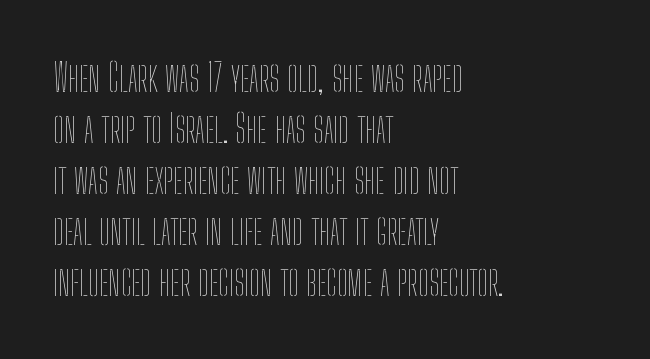
This is the regular roman posture of the typeface. A typesetter would call this zero additional tracking. Vertically, the passage feels balanced, rows spaced as you'd expect. Is the stroke heavy? The answer is a plain regular-or-lighter.
